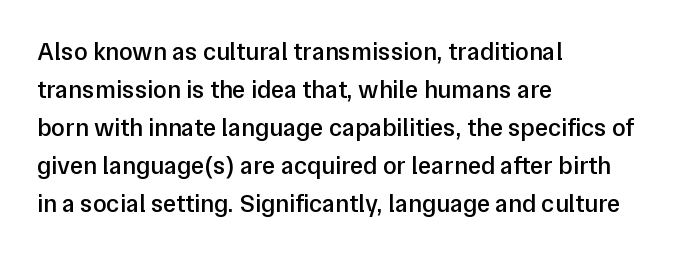
Q: Is the text bold? A: Semi-bold.
Q: Is the text italic (slanted)? A: No, it is upright.
Q: Is the text underlined? A: No.
Q: How is the paragraph aligned? A: Left-aligned.
Q: Is the spacing between letters normal or unusually wide? A: Normal.
Q: Is the spacing between lines tight, normal or loose? A: Normal.
